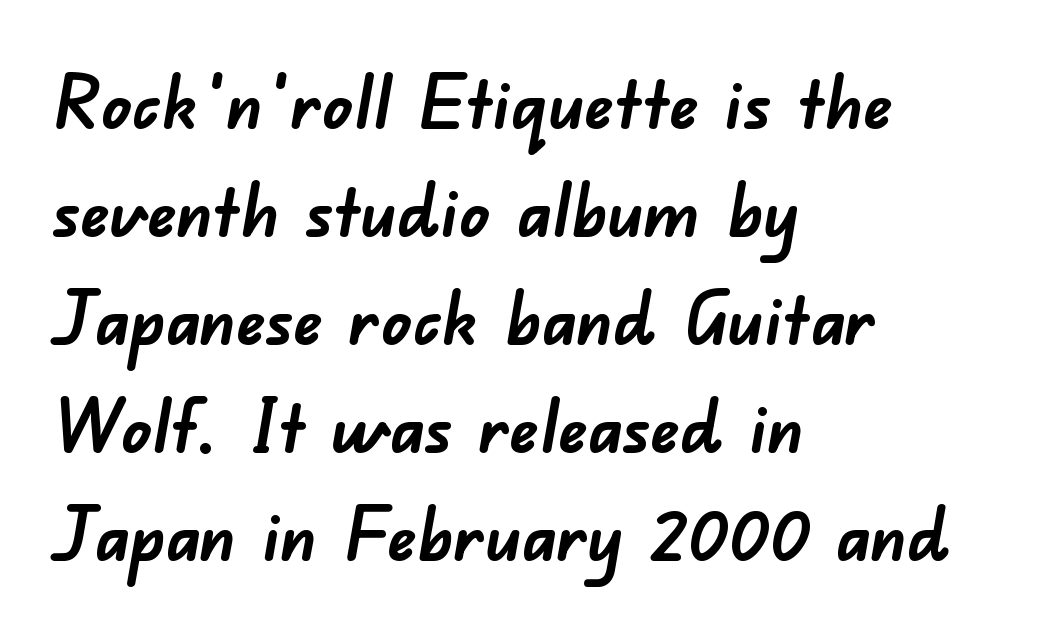
{"serif": "no", "bold": "yes", "weight": "semibold", "width": "normal", "stroke_contrast": "low", "x_height": "small", "monospaced": "no", "underline": "no", "align": "left", "line_spacing": "normal", "line_spacing_ratio": 1.48, "letter_spacing": "normal", "letter_spacing_em": 0.0, "glyph_px": 73}
